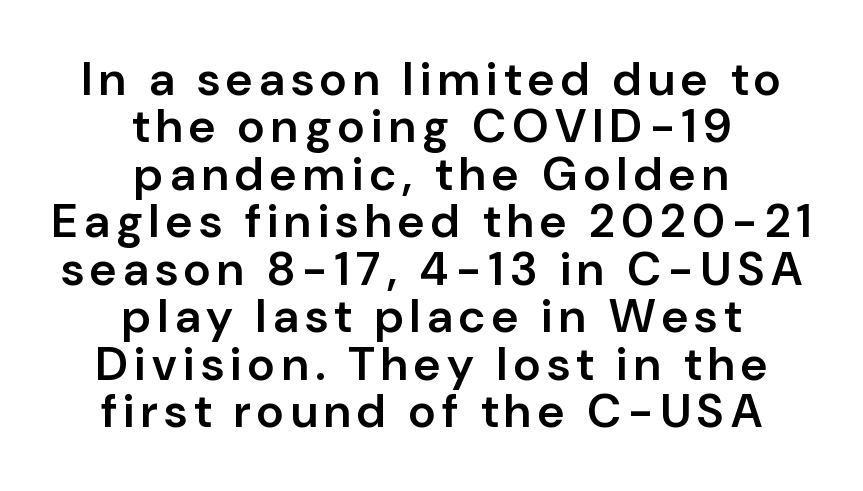
Q: Is the text bold? A: Semi-bold.
Q: Is the text italic (slanted)? A: No, it is upright.
Q: Is the typeface a serif or a sans-serif typeface? A: Sans-serif.
Q: Is the text underlined? A: No.
Q: How is the paragraph aligned? A: Centered.
Q: Is the spacing between lines tight, normal or loose? A: Tight.
Q: Width (condensed, normal, or wide)? A: Normal.
Q: Stroke contrast? A: Low.
Q: x-height? A: Medium.
Q: Monospaced? A: No.
